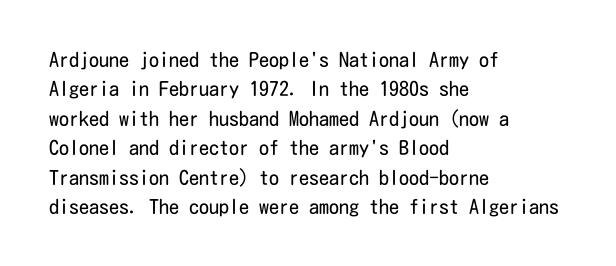
Look at the tracking — it's just the regular setting, nothing added. This sample keeps an unexceptional amount of space between lines. A typesetter would mark this as roman, not italic. Each row of text sits above clean, open space. Ink coverage per letter is moderate at most. This rendering uses left alignment, leaving the right contour irregular.
